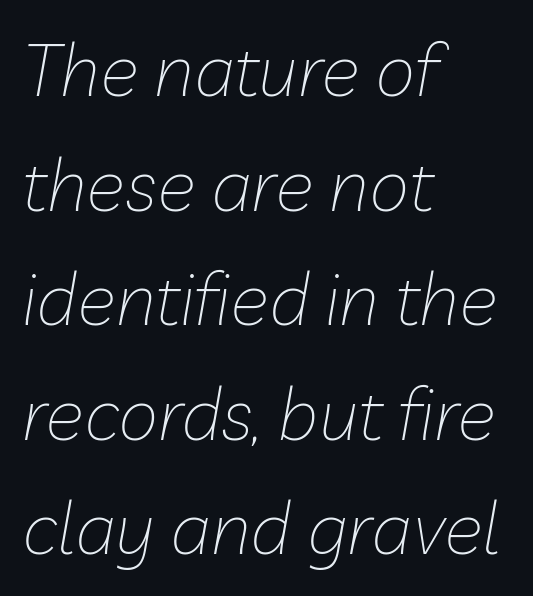
The passage shown is not bold in any degree. Here the designer chose a conventional face with non-uniform glyph widths. Here the glyphs are tracked normally, forming tight word shapes. The lines sit at an ordinary, default distance from one another. If you drew a ruler down the left edge, every line would touch it.
